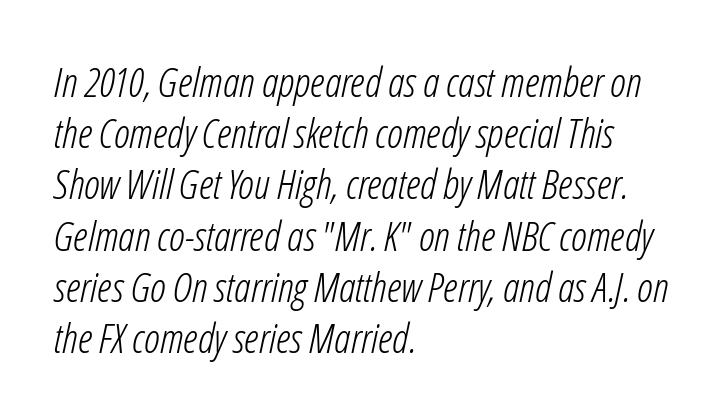
{"italic": "yes", "lean": "right", "slant_degrees": 12, "bold": "no", "weight": "light", "width": "condensed", "stroke_contrast": "low", "x_height": "medium", "monospaced": "no", "underline": "no", "align": "left", "line_spacing": "normal", "line_spacing_ratio": 1.25, "letter_spacing": "normal", "letter_spacing_em": 0.0, "glyph_px": 41}
